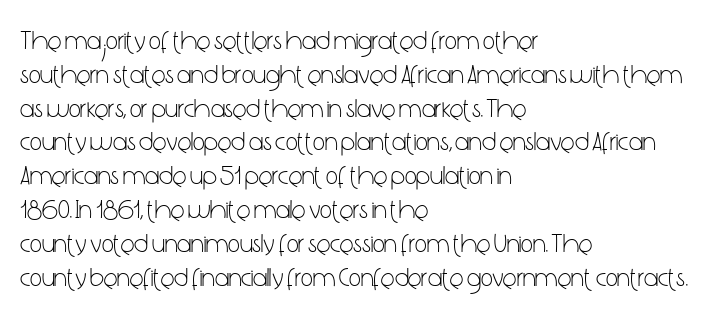
Descenders are the only things crossing below the line. Vertical strokes here are truly vertical. Compared with typical paragraphs, the rows here are spaced about the same. The setting favours the left margin, as ordinary paragraphs usually do.
